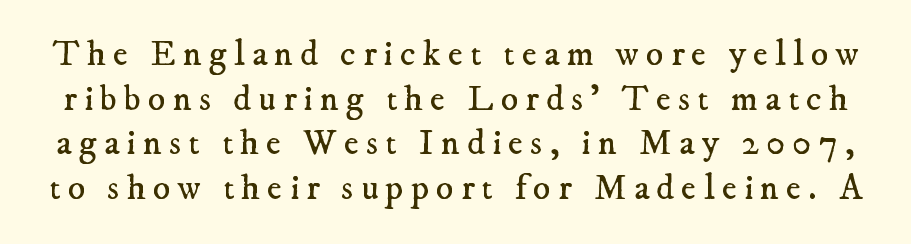
The image shows 36 px regular-weight serif type; set line spacing 1.24x, unusually wide letter spacing (+0.2 em), not underlined; low stroke contrast and a small x-height.
